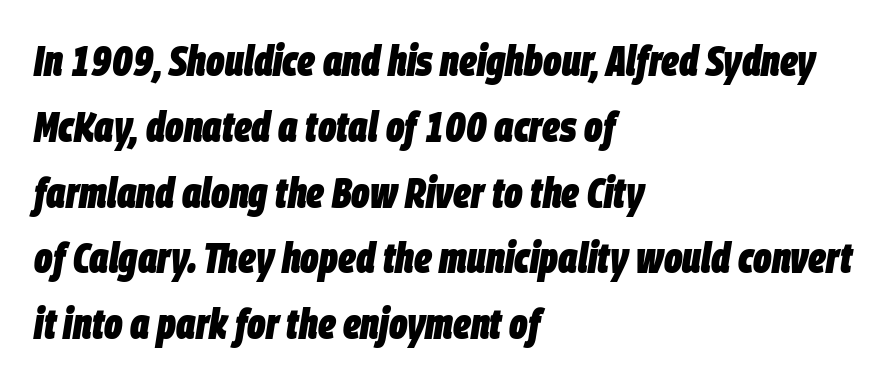
Q: Is the text bold? A: Yes.
Q: Is the text italic (slanted)? A: Yes, it leans right by about 9 degrees.
Q: Is the text underlined? A: No.
Q: How is the paragraph aligned? A: Left-aligned.
Q: Is the spacing between letters normal or unusually wide? A: Normal.
Q: Is the spacing between lines tight, normal or loose? A: Normal.
Q: Width (condensed, normal, or wide)? A: Condensed.
Q: Stroke contrast? A: Low.
Q: x-height? A: Large.
Q: Monospaced? A: No.
